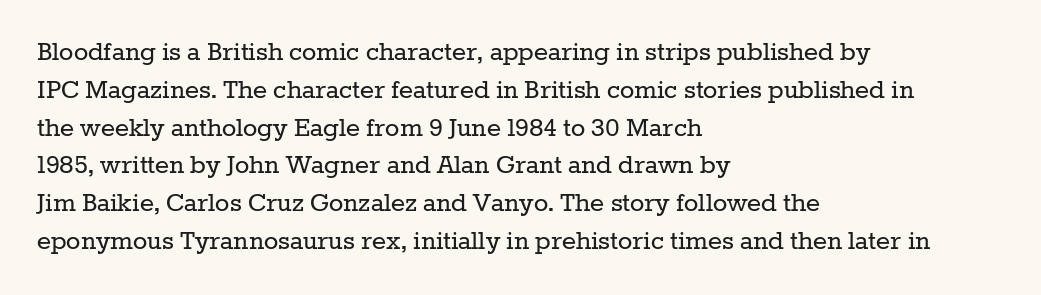
No heavy texture on the line: the type isn't bold. Compared with a centered layout, this one pins lines to the left instead. These lines keep a tight, regular rhythm from letter to letter. This sample uses a serif face.
